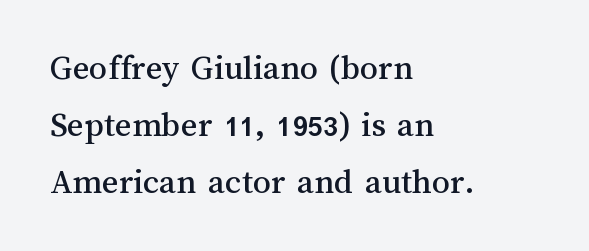
{"italic": "no", "width": "normal", "stroke_contrast": "medium", "x_height": "medium", "monospaced": "no", "underline": "no", "align": "left", "line_spacing": "normal", "line_spacing_ratio": 1.58, "letter_spacing": "normal", "letter_spacing_em": 0.0, "glyph_px": 36}
